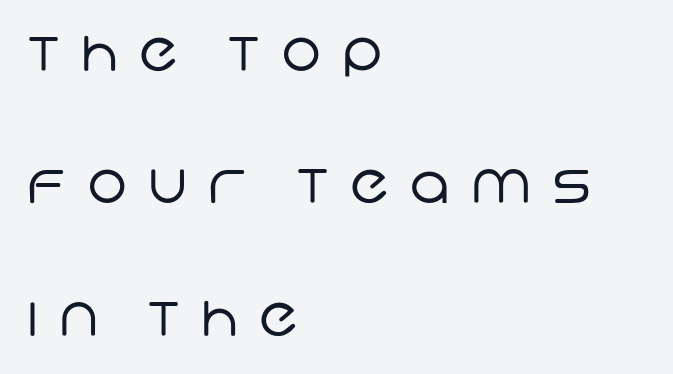
{"serif": "no", "bold": "no", "weight": "regular", "width": "normal", "stroke_contrast": "low", "x_height": "large", "monospaced": "no", "underline": "no", "align": "left", "line_spacing": "loose", "line_spacing_ratio": 2.45, "letter_spacing": "wide", "letter_spacing_em": 0.39, "glyph_px": 54}
